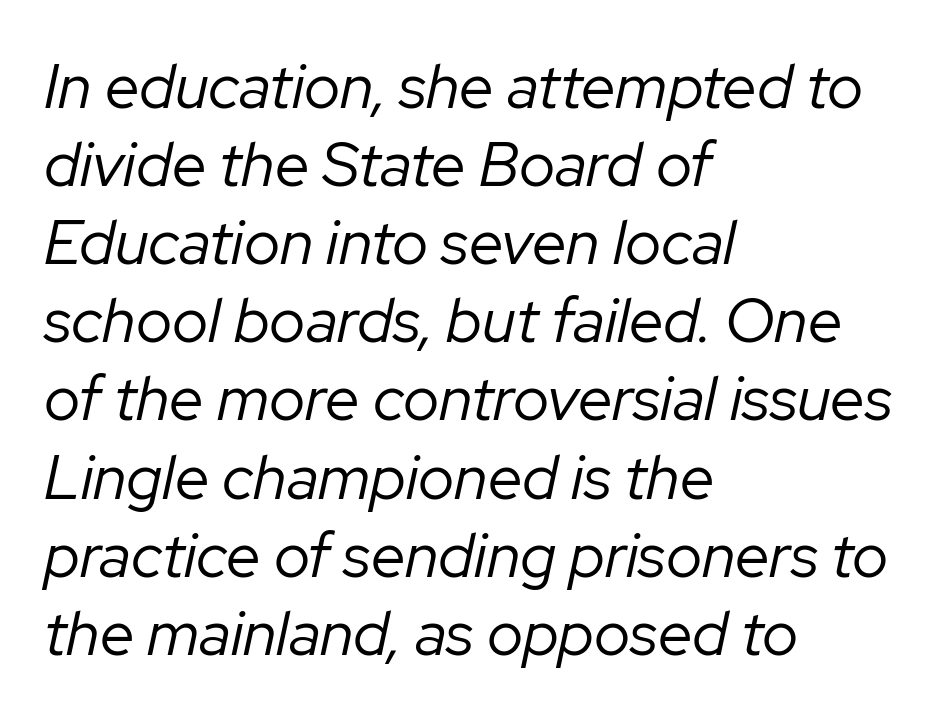
The image shows 62 px regular-weight type, italic (leaning right); set left-aligned, normal line spacing (1.26x), normal letter spacing, not underlined; low stroke contrast and a medium x-height.
